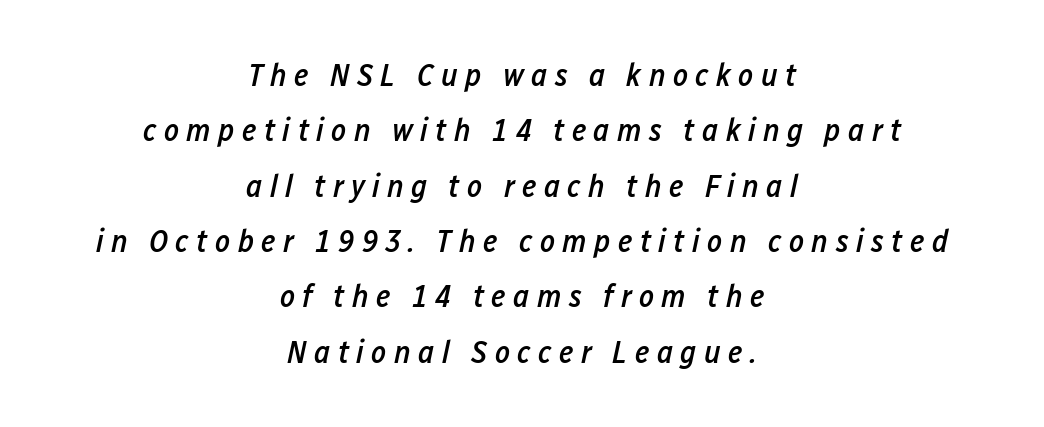
{"italic": "yes", "lean": "right", "slant_degrees": 12, "bold": "semi", "weight": "semibold", "width": "condensed", "stroke_contrast": "low", "x_height": "medium", "monospaced": "no", "underline": "no", "align": "center", "line_spacing_ratio": 1.73, "letter_spacing": "wide", "letter_spacing_em": 0.23, "glyph_px": 32}
